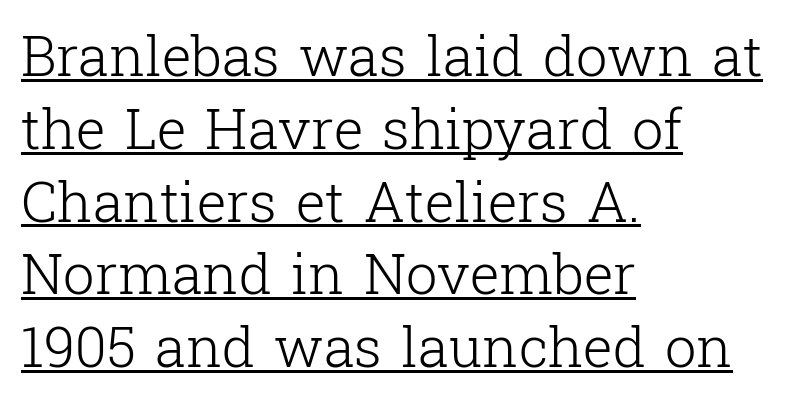
Nothing heavy about these letters — not bold at all. Serif or sans? Serif — the stroke terminals have little feet. The specimen includes a rule beneath the text block's lines. Is this a fixed-width face? No — the glyphs have proportional, varying widths.
